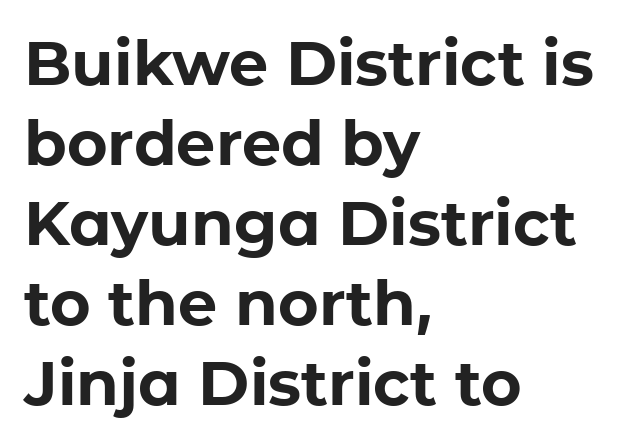
Q: Is the text bold? A: Yes.
Q: Is the text italic (slanted)? A: No, it is upright.
Q: Is the typeface a serif or a sans-serif typeface? A: Sans-serif.
Q: Is the text underlined? A: No.
Q: How is the paragraph aligned? A: Left-aligned.
Q: Is the spacing between letters normal or unusually wide? A: Normal.
Q: Is the spacing between lines tight, normal or loose? A: Normal.
Q: Width (condensed, normal, or wide)? A: Normal.
Q: Stroke contrast? A: Low.
Q: x-height? A: Medium.
Q: Monospaced? A: No.
